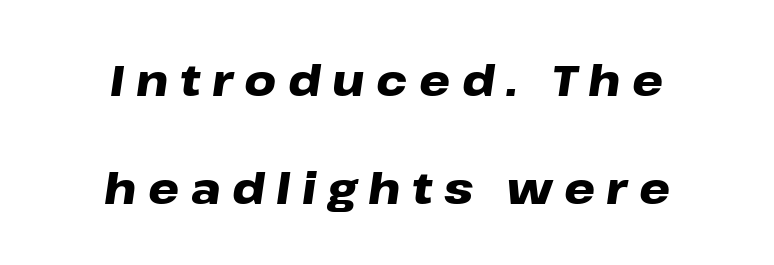
The image shows 44 px heavy, wide type, italic (leaning right); set centered, loose line spacing (2.45x), unusually wide letter spacing (+0.26 em), not underlined; low stroke contrast and a medium x-height.
